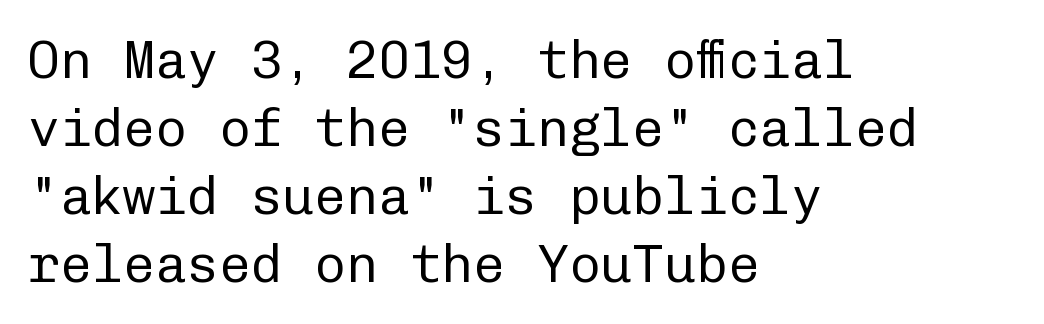
The image shows 53 px regular-weight sans-serif type, upright, monospaced; set left-aligned, normal line spacing (1.28x), normal letter spacing, not underlined; low stroke contrast and a medium x-height.
